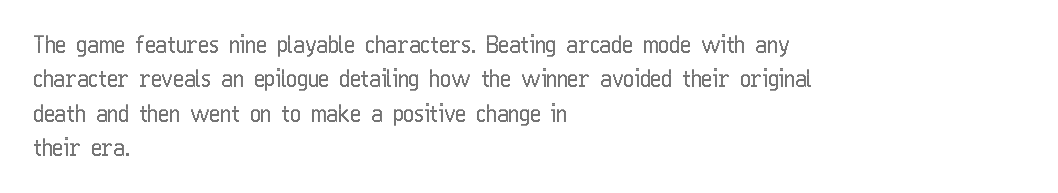
Q: Is the text italic (slanted)? A: No, it is upright.
Q: Is the text underlined? A: No.
Q: How is the paragraph aligned? A: Left-aligned.
Q: Is the spacing between letters normal or unusually wide? A: Normal.
Q: Is the spacing between lines tight, normal or loose? A: Normal.
